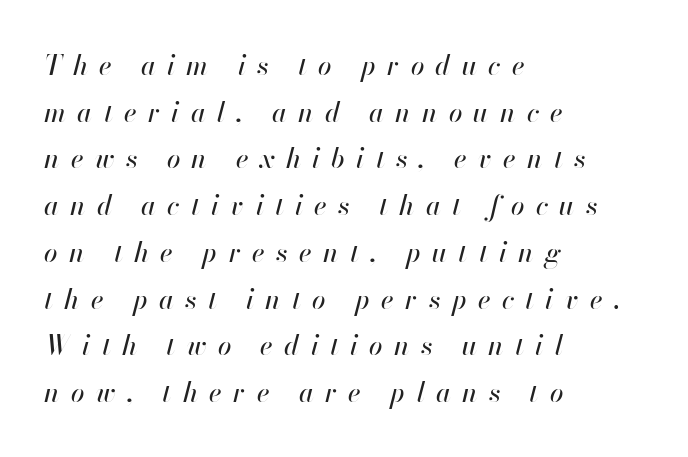
The image shows 27 px text type, italic (leaning right); set left-aligned, line spacing 1.73x, unusually wide letter spacing (+0.42 em), not underlined.
